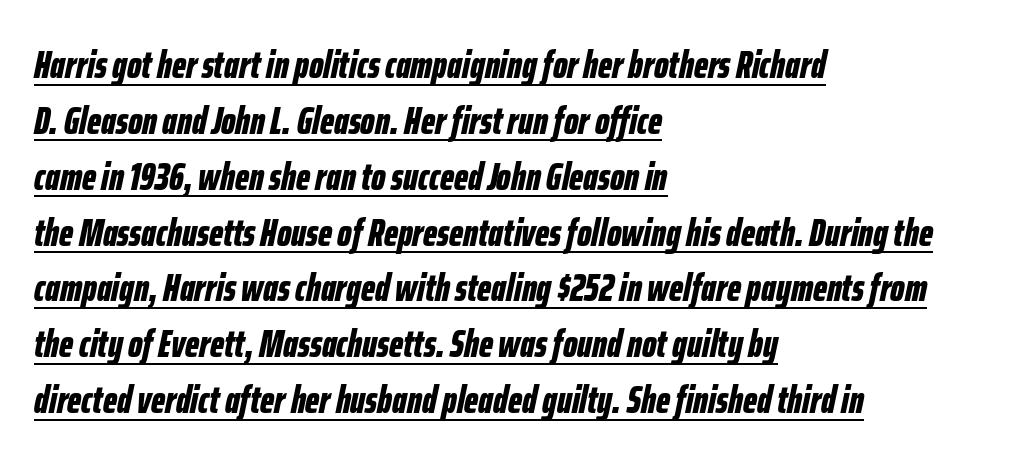
Q: Is the text bold? A: Yes.
Q: Is the text italic (slanted)? A: Yes, it leans right by about 12 degrees.
Q: Is the text underlined? A: Yes.
Q: How is the paragraph aligned? A: Left-aligned.
Q: Is the spacing between letters normal or unusually wide? A: Normal.
Q: Is the spacing between lines tight, normal or loose? A: Normal.
Q: Width (condensed, normal, or wide)? A: Condensed.
Q: Stroke contrast? A: Low.
Q: x-height? A: Medium.
Q: Monospaced? A: No.
